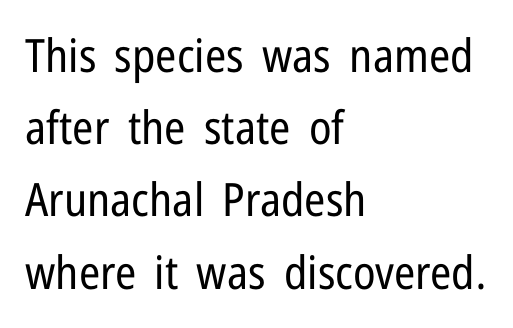
Q: Is the text bold? A: No.
Q: Is the text italic (slanted)? A: No, it is upright.
Q: Is the typeface a serif or a sans-serif typeface? A: Sans-serif.
Q: Is the text underlined? A: No.
Q: How is the paragraph aligned? A: Left-aligned.
Q: Is the spacing between letters normal or unusually wide? A: Normal.
Q: Is the spacing between lines tight, normal or loose? A: Normal.
Q: Width (condensed, normal, or wide)? A: Condensed.
Q: Stroke contrast? A: Low.
Q: x-height? A: Medium.
Q: Monospaced? A: No.
